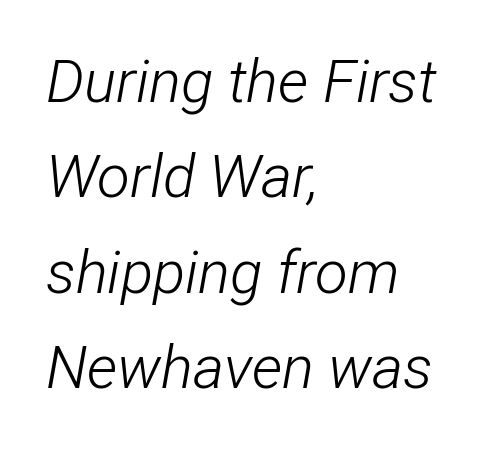
The space beneath each line is pristine and unruled. The letters are slanted; this is an italic face. The ragged edge is on the right, which tells us the setting is flush left. Vertical stems look standard width or narrower in stroke.
